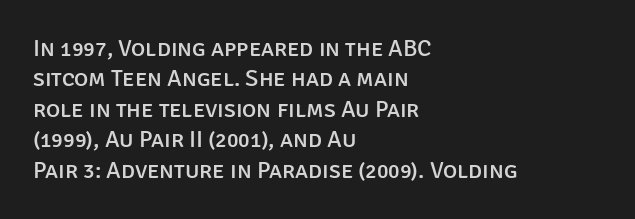
{"italic": "no", "underline": "no", "align": "left", "line_spacing": "normal", "line_spacing_ratio": 1.27, "letter_spacing": "normal", "letter_spacing_em": 0.0, "glyph_px": 24}
